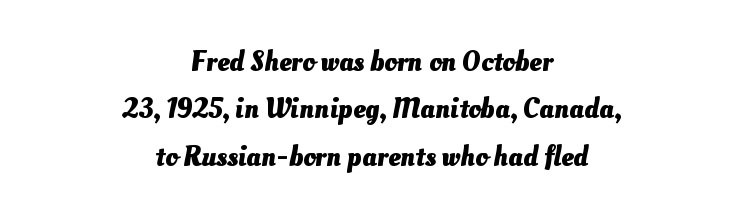
Looks like regular typesetting: each glyph gets only the width it needs. The rendering uses a bold face; every stroke is thick and dark. Where is the straight margin? There isn't one; the lines are centered. Words float on clear page, feet unadorned. Compared with typical paragraphs, the rows here are spaced about the same. How are the letters spaced? Ordinarily, with no added tracking.
